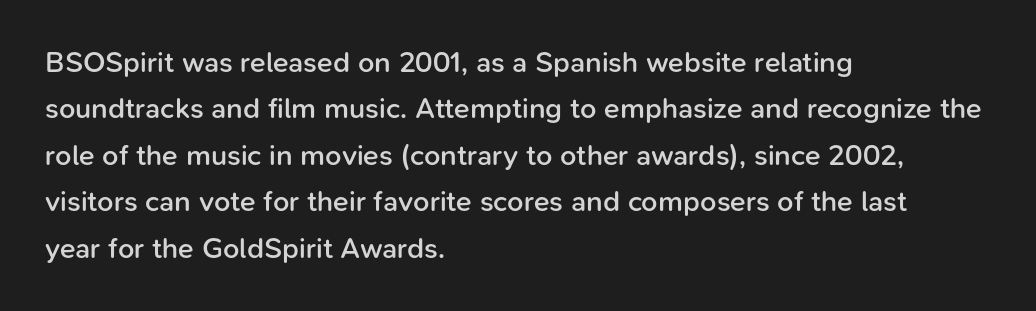
A classic flush-left, rag-right setting is used for this passage. Bare-footed words on every line. The passage shown is semibold, sitting just below true bold. The specimen reads as upright at a glance.
